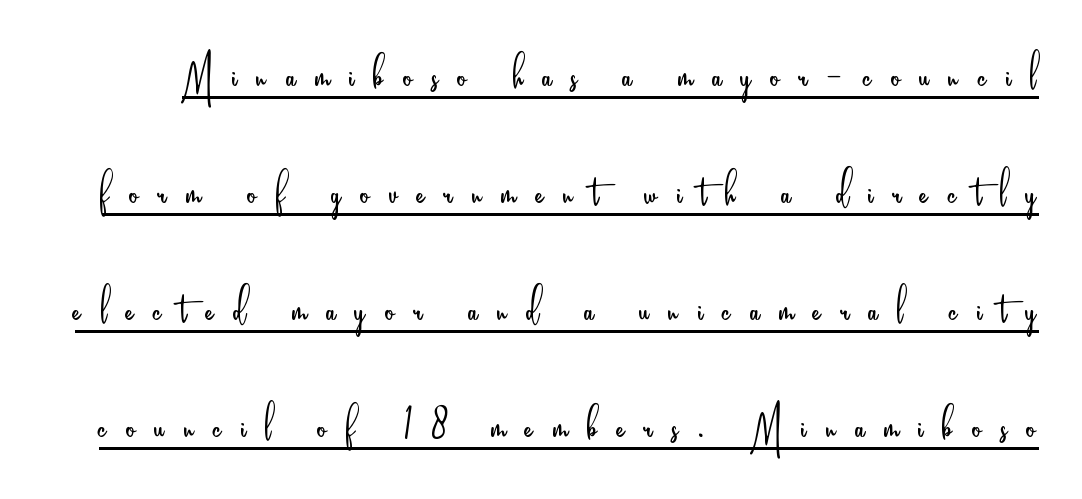
Q: Is the text bold? A: No.
Q: Is the typeface a serif or a sans-serif typeface? A: Sans-serif.
Q: Is the text underlined? A: Yes.
Q: Is the spacing between letters normal or unusually wide? A: Unusually wide.
Q: Is the spacing between lines tight, normal or loose? A: Loose.
Q: Width (condensed, normal, or wide)? A: Condensed.
Q: Stroke contrast? A: Low.
Q: x-height? A: Small.
Q: Monospaced? A: No.
